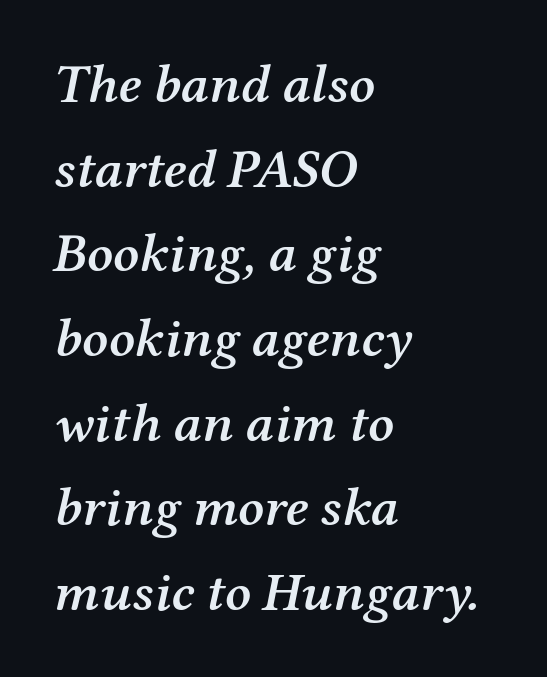
Q: Is the text bold? A: Semi-bold.
Q: Is the text italic (slanted)? A: Yes, it leans right by about 12 degrees.
Q: Is the typeface a serif or a sans-serif typeface? A: Serif.
Q: Is the text underlined? A: No.
Q: How is the paragraph aligned? A: Left-aligned.
Q: Is the spacing between letters normal or unusually wide? A: Normal.
Q: Is the spacing between lines tight, normal or loose? A: Normal.
Q: Width (condensed, normal, or wide)? A: Normal.
Q: Stroke contrast? A: Medium.
Q: x-height? A: Medium.
Q: Monospaced? A: No.
